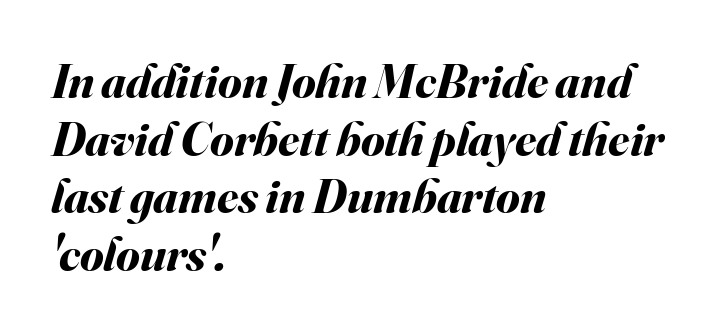
{"italic": "yes", "lean": "right", "slant_degrees": 16, "bold": "yes", "weight": "bold", "width": "normal", "stroke_contrast": "medium", "x_height": "small", "monospaced": "no", "underline": "no", "align": "left", "line_spacing_ratio": 1.2, "letter_spacing": "normal", "letter_spacing_em": 0.0, "glyph_px": 48}
